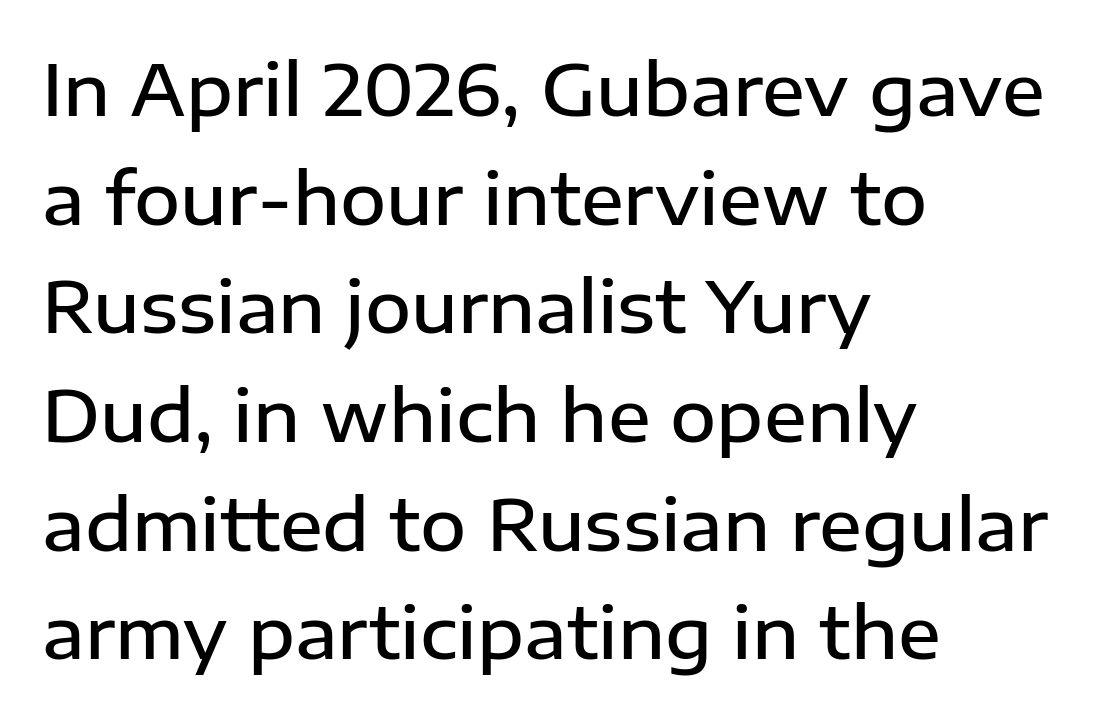
The image shows 71 px semibold sans-serif type, upright; set left-aligned, normal line spacing (1.53x), normal letter spacing, not underlined; low stroke contrast and a medium x-height.
